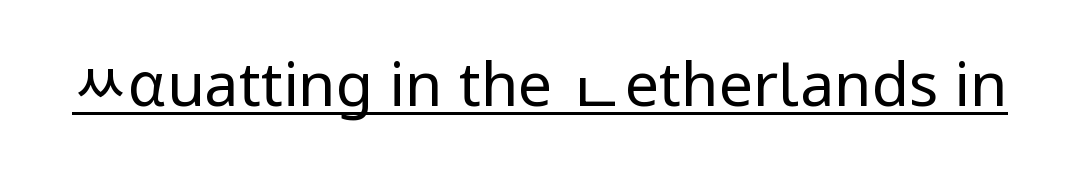
{"serif": "no", "italic": "no", "bold": "no", "weight": "regular", "width": "condensed", "stroke_contrast": "low", "x_height": "large", "monospaced": "no", "underline": "yes", "letter_spacing": "normal", "letter_spacing_em": 0.0, "glyph_px": 61}
